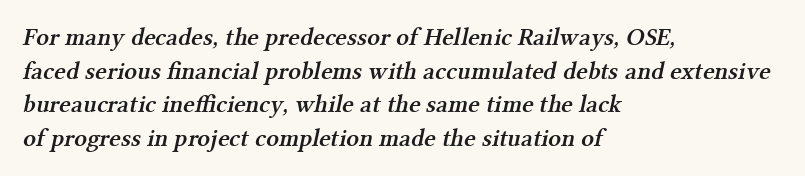
The image shows 25 px text type; set left-aligned, normal line spacing (1.35x), normal letter spacing, not underlined.
